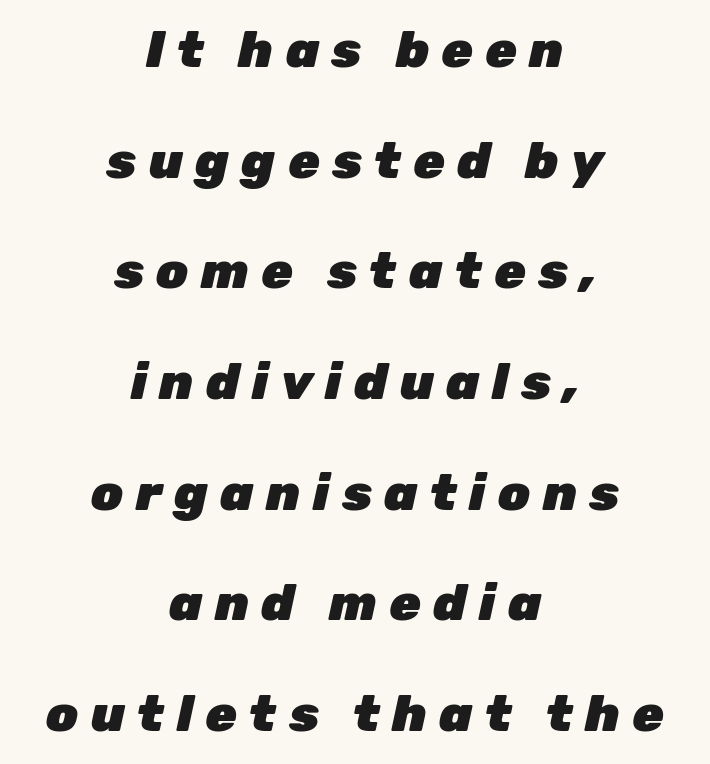
The image shows 51 px heavy type, italic (leaning right); set centered, loose line spacing (2.17x), unusually wide letter spacing (+0.24 em), not underlined; low stroke contrast and a medium x-height.
